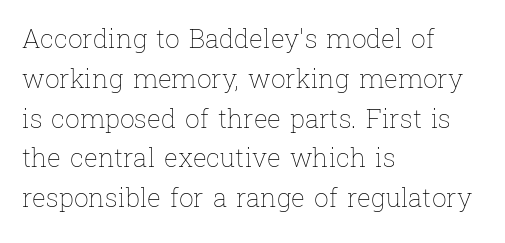
The image shows 26 px text type, upright; set left-aligned, normal line spacing (1.53x), normal letter spacing, not underlined.
